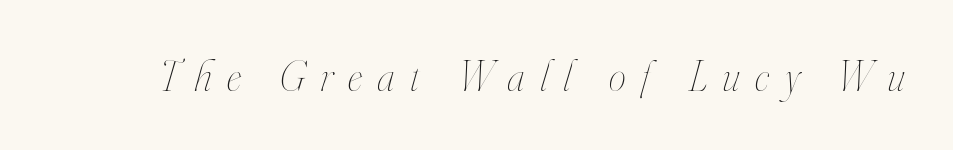
Spacing verdict: proportional, widths tailored to each character. Words appear elongated and porous because spacing is wide. Caption: face not bold, strokes unweighted. In terms of posture, this sample is oblique. Lines of text with bare space underneath.
